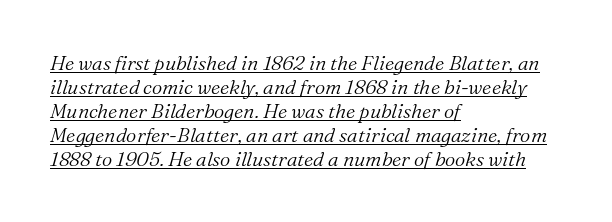
The weight would be labelled regular, book, light, or lighter still. Compared with undecorated copy, this sample adds a rule below the words. Slanted lettering throughout. This rendering uses left alignment, leaving the right contour irregular.
